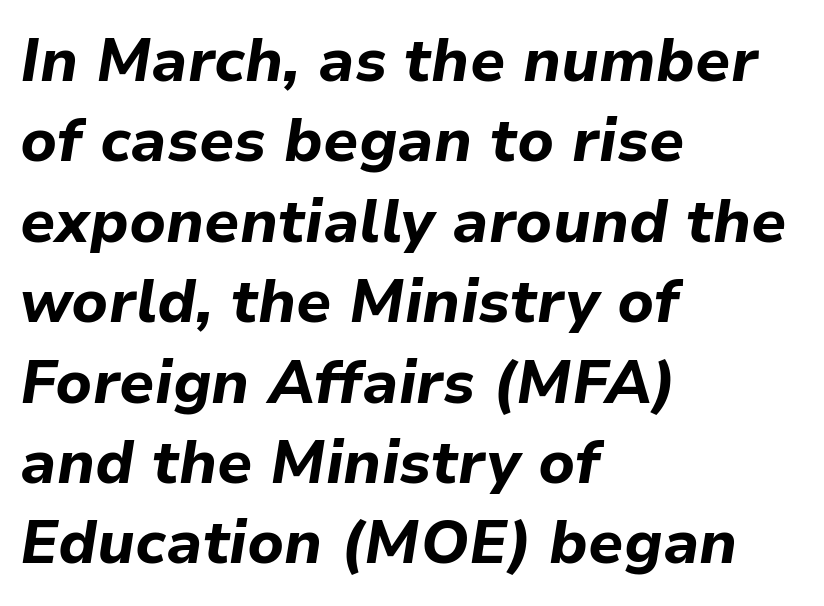
Q: Is the text bold? A: Yes.
Q: Is the text italic (slanted)? A: Yes, it leans right by about 9 degrees.
Q: Is the text underlined? A: No.
Q: How is the paragraph aligned? A: Left-aligned.
Q: Is the spacing between letters normal or unusually wide? A: Normal.
Q: Is the spacing between lines tight, normal or loose? A: Normal.
Q: Width (condensed, normal, or wide)? A: Normal.
Q: Stroke contrast? A: Low.
Q: x-height? A: Medium.
Q: Monospaced? A: No.
